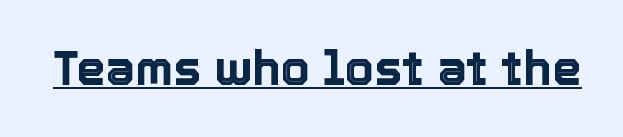
{"italic": "no", "width": "normal", "x_height": "medium", "monospaced": "no", "underline": "yes", "letter_spacing": "normal", "letter_spacing_em": 0.0, "glyph_px": 47}
